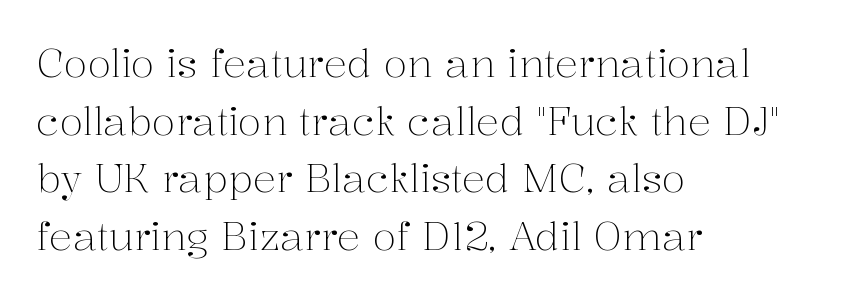
Q: Is the text bold? A: No.
Q: Is the text italic (slanted)? A: No, it is upright.
Q: Is the typeface a serif or a sans-serif typeface? A: Serif.
Q: Is the text underlined? A: No.
Q: How is the paragraph aligned? A: Left-aligned.
Q: Is the spacing between letters normal or unusually wide? A: Normal.
Q: Is the spacing between lines tight, normal or loose? A: Normal.
Q: Width (condensed, normal, or wide)? A: Normal.
Q: Stroke contrast? A: Medium.
Q: x-height? A: Medium.
Q: Monospaced? A: No.
